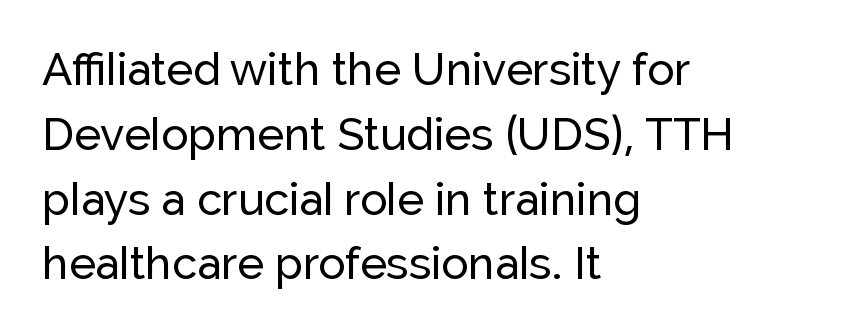
Q: Is the text italic (slanted)? A: No, it is upright.
Q: Is the typeface a serif or a sans-serif typeface? A: Sans-serif.
Q: Is the text underlined? A: No.
Q: How is the paragraph aligned? A: Left-aligned.
Q: Is the spacing between letters normal or unusually wide? A: Normal.
Q: Is the spacing between lines tight, normal or loose? A: Normal.
Q: Width (condensed, normal, or wide)? A: Normal.
Q: Stroke contrast? A: Low.
Q: x-height? A: Medium.
Q: Monospaced? A: No.
